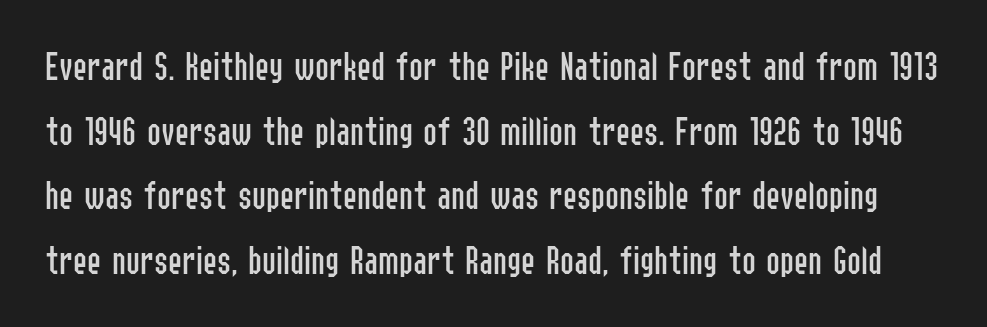
{"serif": "no", "italic": "no", "bold": "no", "weight": "regular", "width": "condensed", "stroke_contrast": "low", "x_height": "medium", "monospaced": "no", "underline": "no", "line_spacing": "normal", "line_spacing_ratio": 1.54, "letter_spacing": "normal", "letter_spacing_em": 0.0, "glyph_px": 42}
